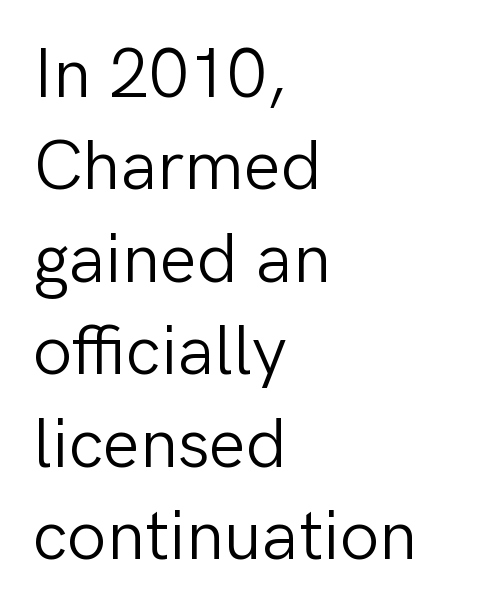
{"serif": "no", "italic": "no", "bold": "no", "weight": "light", "width": "normal", "stroke_contrast": "low", "x_height": "medium", "monospaced": "no", "underline": "no", "align": "left", "line_spacing": "normal", "line_spacing_ratio": 1.32, "letter_spacing": "normal", "letter_spacing_em": 0.0, "glyph_px": 70}
